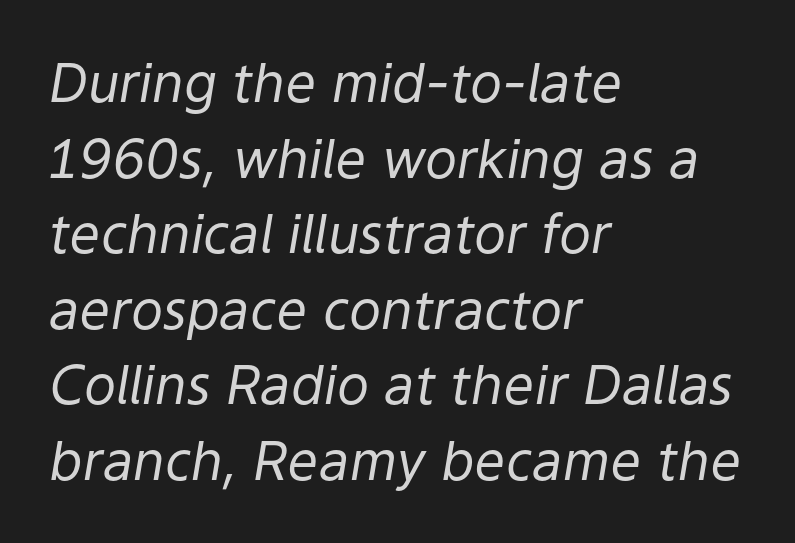
Q: Is the text bold? A: No.
Q: Is the text italic (slanted)? A: Yes, it leans right by about 9 degrees.
Q: Is the text underlined? A: No.
Q: How is the paragraph aligned? A: Left-aligned.
Q: Is the spacing between letters normal or unusually wide? A: Normal.
Q: Is the spacing between lines tight, normal or loose? A: Normal.
Q: Width (condensed, normal, or wide)? A: Normal.
Q: Stroke contrast? A: Low.
Q: x-height? A: Medium.
Q: Monospaced? A: No.
